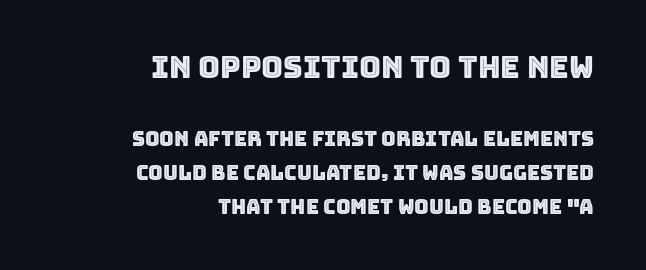
Q: Is the text italic (slanted)? A: No, it is upright.
Q: Is the text underlined? A: No.
Q: How is the paragraph aligned? A: Right-aligned.
Q: Is the spacing between letters normal or unusually wide? A: Normal.
Q: Which block of text is set in a larger size, the first (top) or the second (bottom)? A: The first (top) one.
Q: Width (condensed, normal, or wide)? A: Normal.
Q: x-height? A: Large.
Q: Monospaced? A: No.
